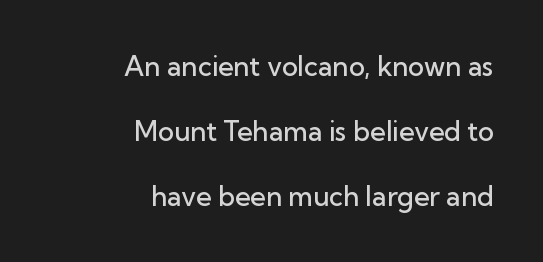
Q: Is the text bold? A: Semi-bold.
Q: Is the text italic (slanted)? A: No, it is upright.
Q: Is the text underlined? A: No.
Q: How is the paragraph aligned? A: Right-aligned.
Q: Is the spacing between letters normal or unusually wide? A: Normal.
Q: Is the spacing between lines tight, normal or loose? A: Loose.
